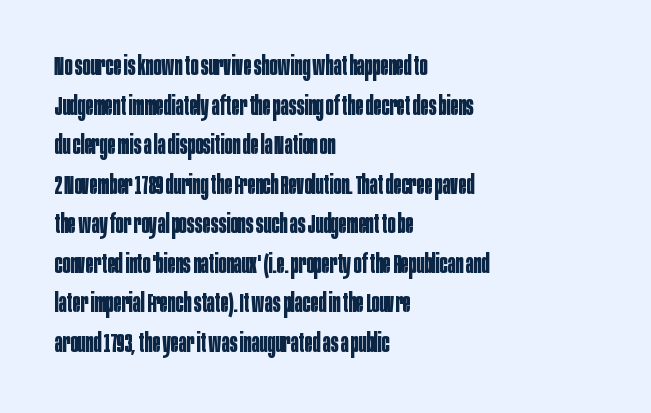
Line spacing here is normal. Words float on clear page, feet unadorned. Each glyph is drawn with heavy, bold strokes. There is no visible air inserted between adjacent glyphs. These lines are set flush left with a ragged right edge. This is roman type, the default non-slanted kind.
